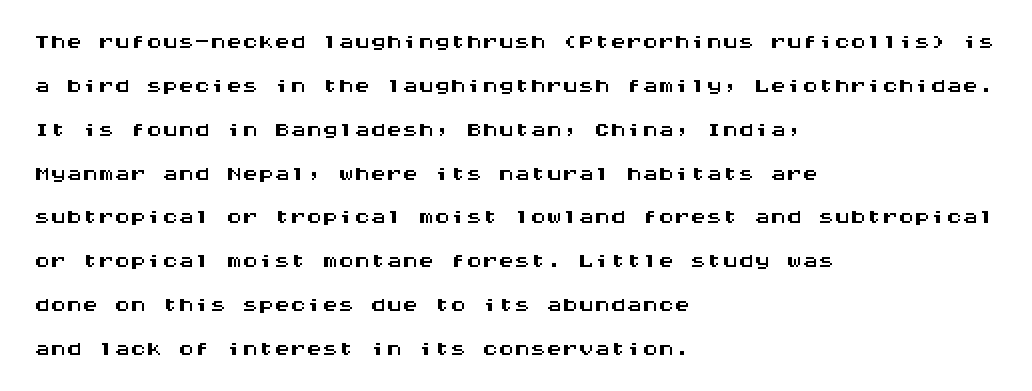
{"serif": "no", "italic": "no", "width": "wide", "stroke_contrast": "medium", "x_height": "large", "monospaced": "yes", "underline": "no", "align": "left", "line_spacing": "normal", "line_spacing_ratio": 1.37, "letter_spacing": "normal", "letter_spacing_em": 0.0, "glyph_px": 32}
